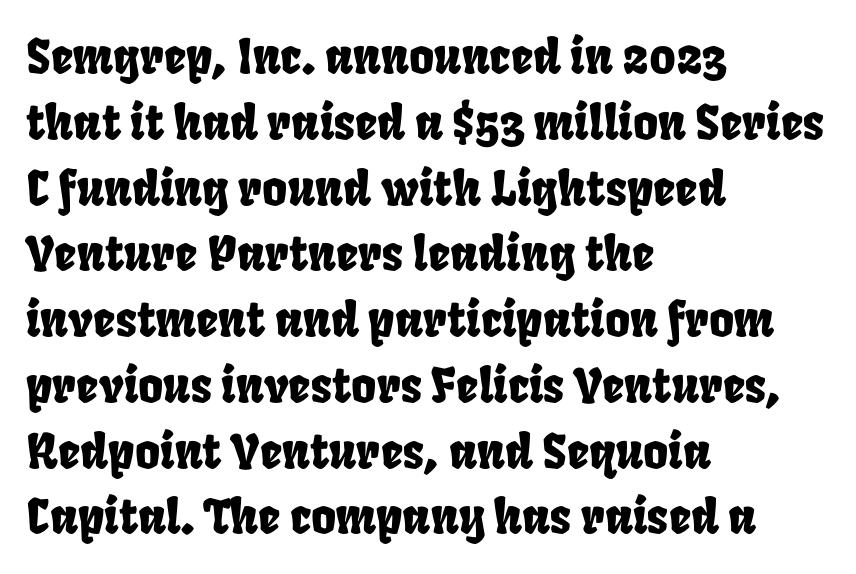
{"width": "condensed", "stroke_contrast": "low", "x_height": "large", "monospaced": "no", "underline": "no", "align": "left", "line_spacing": "normal", "line_spacing_ratio": 1.37, "letter_spacing": "normal", "letter_spacing_em": 0.0, "glyph_px": 48}
